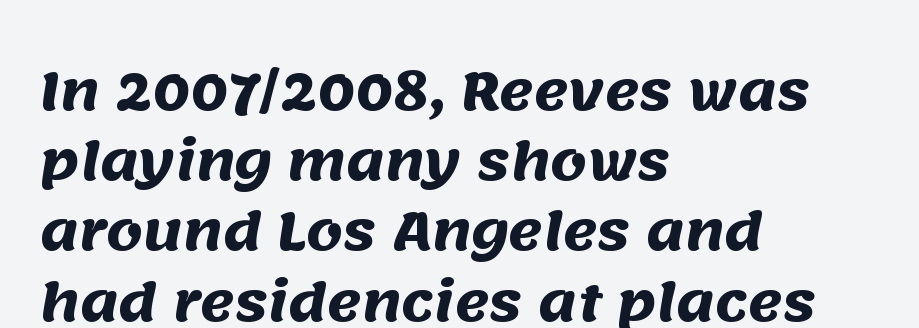
The rendering anchors every line to the left-hand side. A bare baseline throughout the passage. Line spacing here is normal. Each letter keeps its own natural width here, so spacing adapts to shape. You can tell from the bare stems that sans-serif type was used. Students, note that the glyphs here touch the page at normal intervals.
